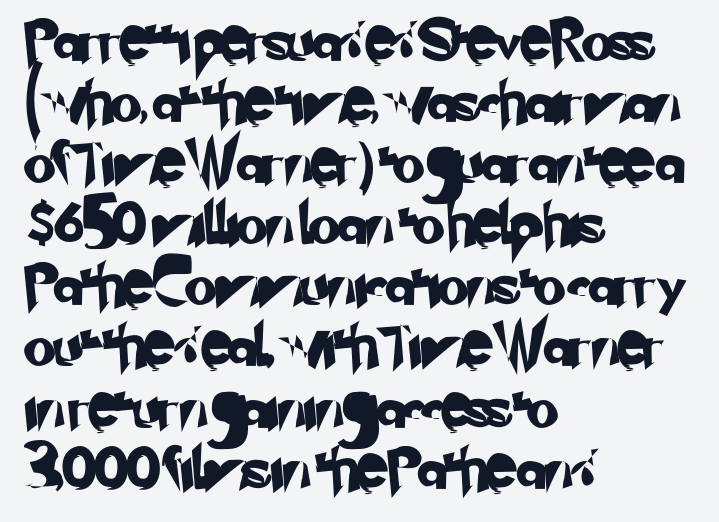
All the whitespace from short lines collects on the right. Descenders hang freely into open space. Tracking here is standard; glyphs follow each other at the usual distance. Each letter's strokes conclude bluntly, with no projecting serifs. Do the characters align in a grid? No, the font is proportional. Evenly set lines give the paragraph a standard silhouette.
